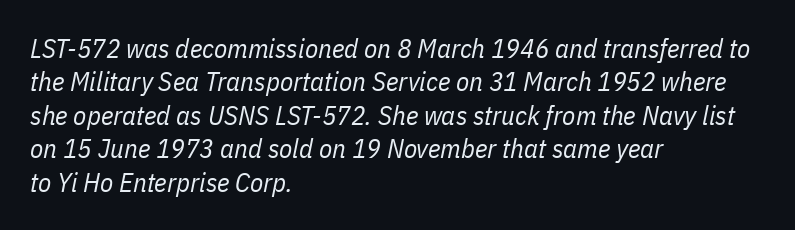
{"italic": "yes", "lean": "right", "slant_degrees": 11, "bold": "no", "underline": "no", "align": "left", "line_spacing_ratio": 1.24, "letter_spacing": "normal", "letter_spacing_em": 0.0, "glyph_px": 27}
